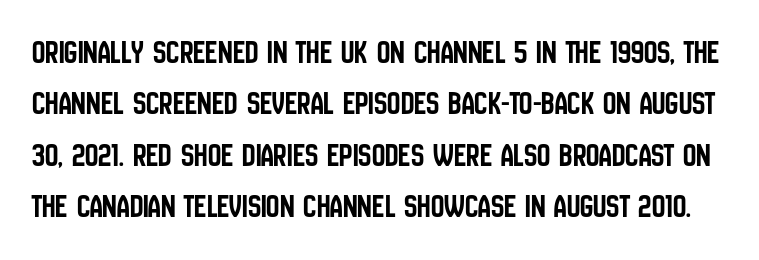
The image shows 33 px condensed sans-serif type, upright; set normal line spacing (1.56x), normal letter spacing, not underlined; low stroke contrast and a large x-height.
